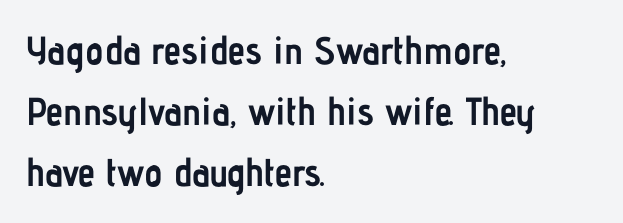
Line spacing here is normal. Vertical strokes here are truly vertical. Does the weight exceed regular? Yes, all the way to bold. Examine the stroke ends and you'll find no serifs. Which margin do the lines hug? The left one — the right edge is uneven. Spacing verdict: proportional, widths tailored to each character.
